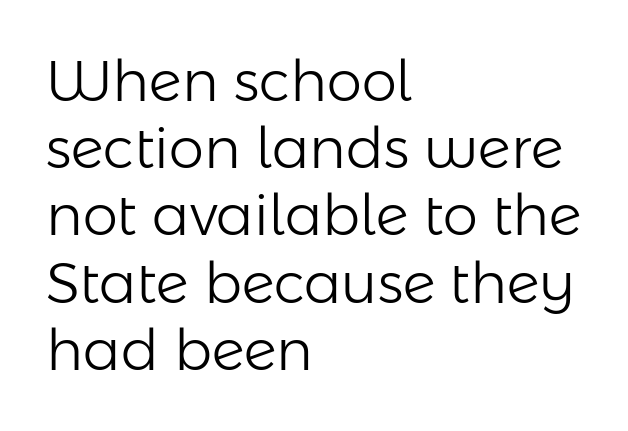
The image shows 56 px light sans-serif type, upright; set left-aligned, line spacing 1.2x, normal letter spacing, not underlined; low stroke contrast and a medium x-height.
